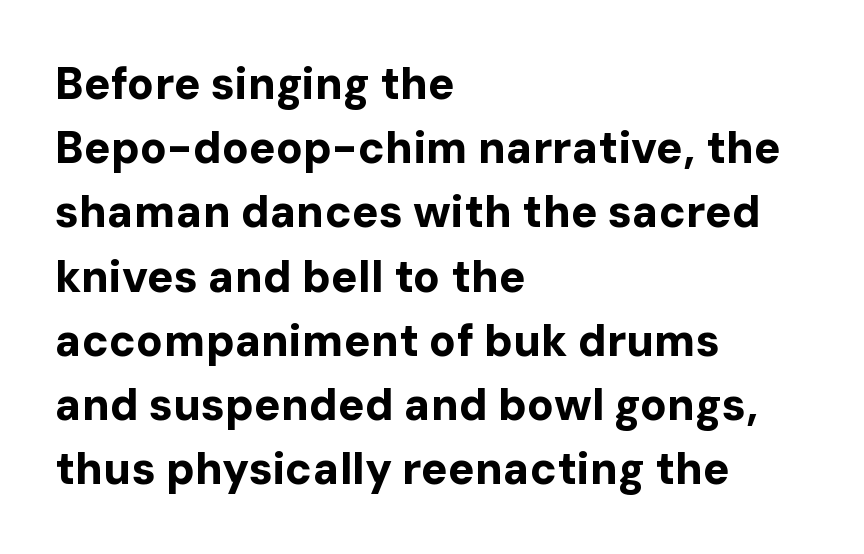
{"serif": "no", "italic": "no", "bold": "yes", "weight": "bold", "width": "normal", "stroke_contrast": "low", "x_height": "medium", "monospaced": "no", "underline": "no", "align": "left", "line_spacing": "normal", "line_spacing_ratio": 1.46, "letter_spacing": "normal", "letter_spacing_em": 0.0, "glyph_px": 44}
